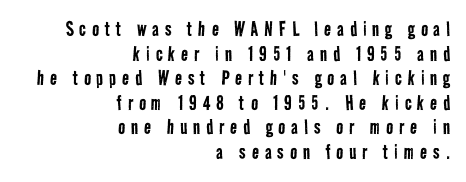
The image shows 23 px text type; set right-aligned, tight line spacing (1.07x), unusually wide letter spacing (+0.26 em), not underlined.
